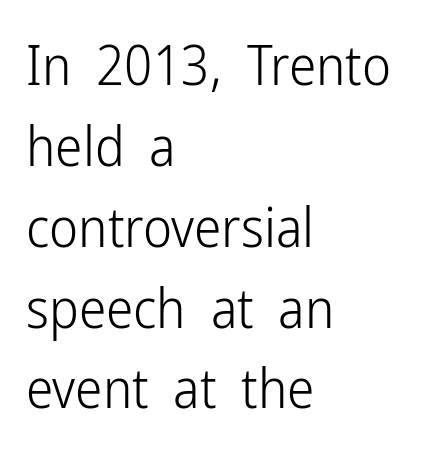
{"serif": "no", "italic": "no", "bold": "no", "weight": "light", "width": "condensed", "stroke_contrast": "low", "x_height": "medium", "monospaced": "no", "underline": "no", "align": "left", "line_spacing": "normal", "line_spacing_ratio": 1.47, "letter_spacing": "normal", "letter_spacing_em": 0.0, "glyph_px": 55}
